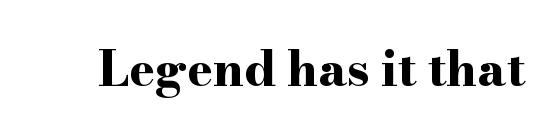
{"serif": "yes", "italic": "no", "bold": "yes", "weight": "bold", "width": "wide", "stroke_contrast": "high", "x_height": "small", "monospaced": "no", "underline": "no", "letter_spacing": "normal", "letter_spacing_em": 0.0, "glyph_px": 48}
